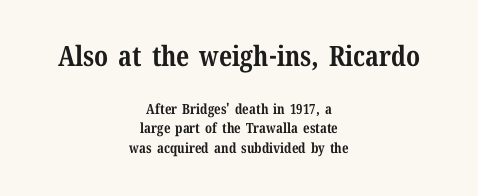
Honestly, the row spacing looks completely unremarkable. Scale decreases going downward across the two blocks. The rendering uses a bold face; every stroke is thick and dark. Visually the block forms a symmetrical silhouette, jagged on both flanks.
